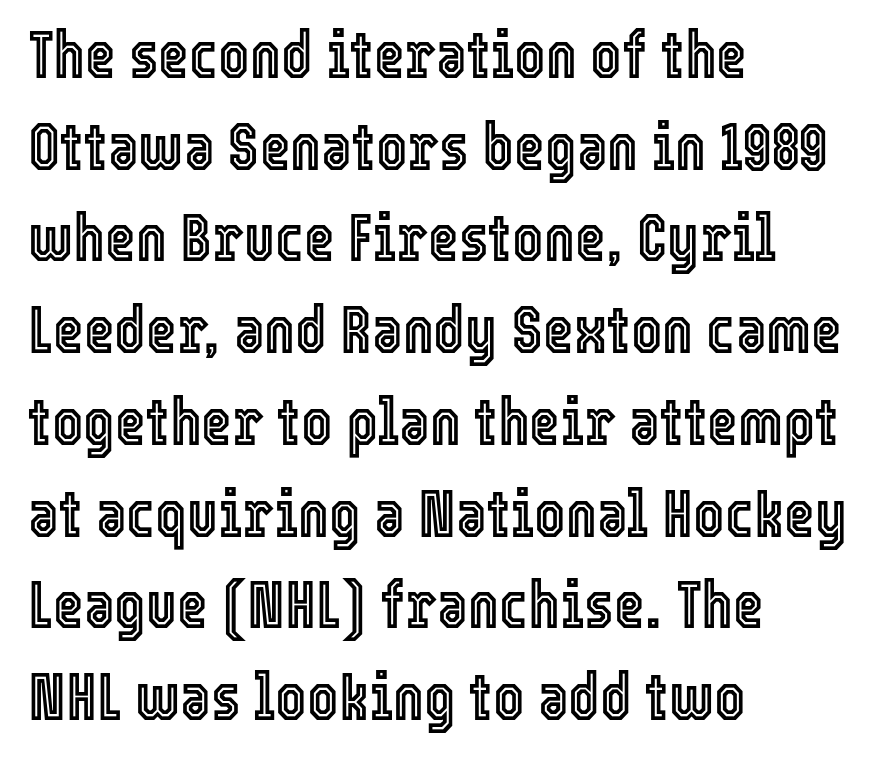
{"italic": "no", "width": "condensed", "x_height": "medium", "monospaced": "no", "underline": "no", "align": "left", "line_spacing": "normal", "line_spacing_ratio": 1.39, "letter_spacing": "normal", "letter_spacing_em": 0.0, "glyph_px": 66}
